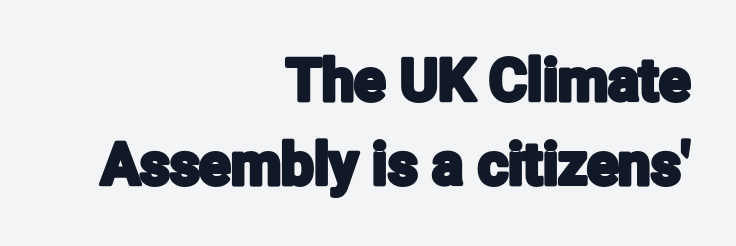
Q: Is the text italic (slanted)? A: No, it is upright.
Q: Is the typeface a serif or a sans-serif typeface? A: Sans-serif.
Q: Is the text underlined? A: No.
Q: How is the paragraph aligned? A: Right-aligned.
Q: Is the spacing between letters normal or unusually wide? A: Normal.
Q: Is the spacing between lines tight, normal or loose? A: Normal.
Q: Width (condensed, normal, or wide)? A: Condensed.
Q: Stroke contrast? A: Low.
Q: x-height? A: Medium.
Q: Monospaced? A: No.
